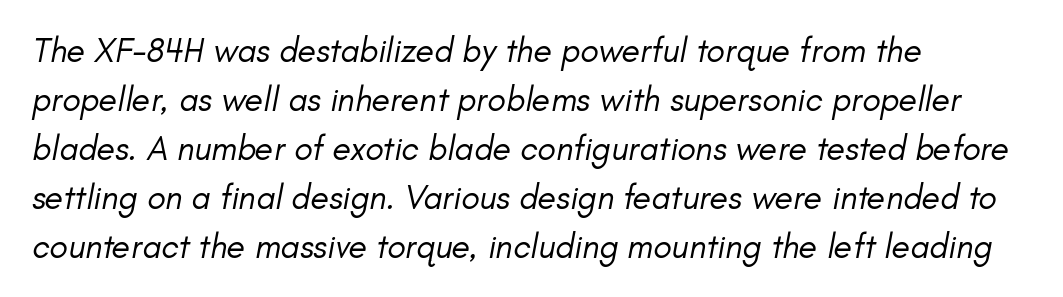
In terms of leading, this rendering sits right in the middle. The face used here is proportionally spaced, like ordinary book or web type. The horizontal fit of the characters is conventional and even. Each stroke keeps to a modest, everyday thickness or less.
